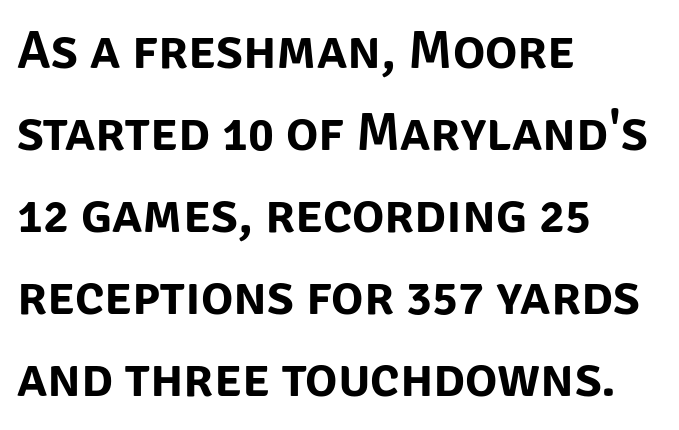
{"serif": "no", "italic": "no", "width": "normal", "stroke_contrast": "low", "x_height": "large", "monospaced": "no", "underline": "no", "align": "left", "line_spacing": "normal", "line_spacing_ratio": 1.52, "letter_spacing": "normal", "letter_spacing_em": 0.0, "glyph_px": 54}
